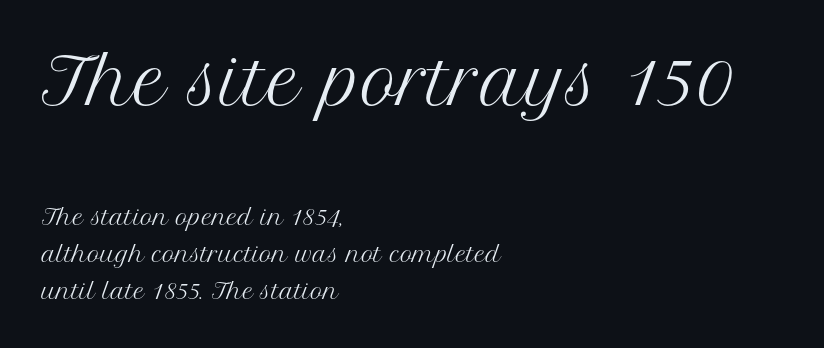
The image shows 63 px regular-weight serif type; set left-aligned, line spacing 1.77x, normal letter spacing, not underlined; the first (top) block is 3.0x larger; medium stroke contrast and a medium x-height.
